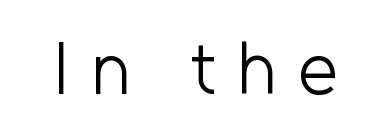
The image shows 73 px light sans-serif type, upright; set unusually wide letter spacing (+0.28 em), not underlined; low stroke contrast and a medium x-height.
